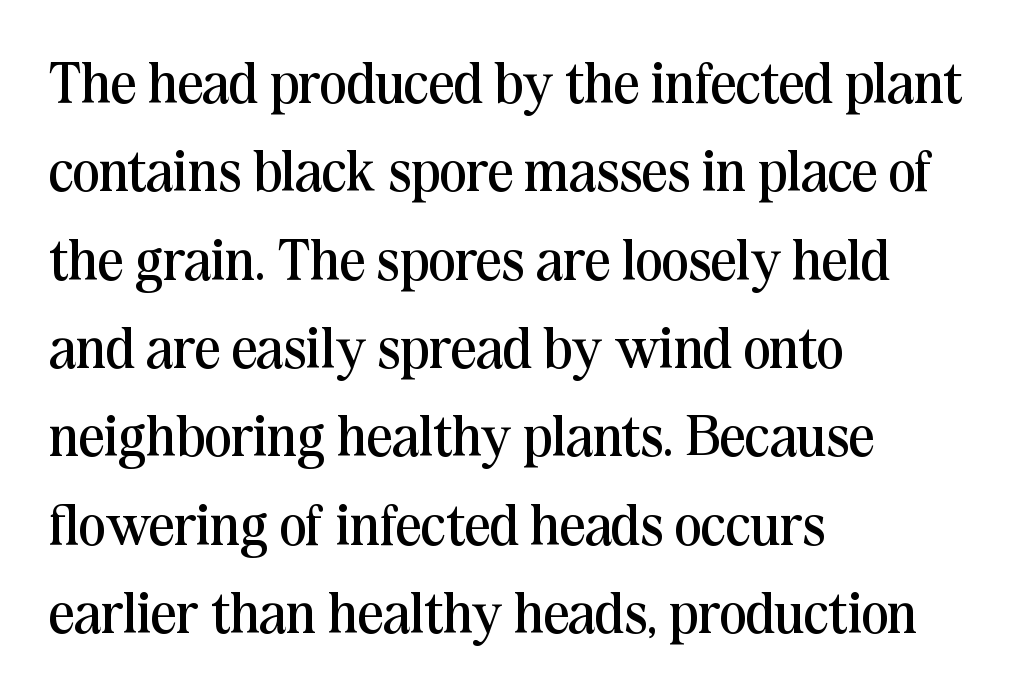
Q: Is the text bold? A: No.
Q: Is the text italic (slanted)? A: No, it is upright.
Q: Is the typeface a serif or a sans-serif typeface? A: Serif.
Q: Is the text underlined? A: No.
Q: How is the paragraph aligned? A: Left-aligned.
Q: Is the spacing between letters normal or unusually wide? A: Normal.
Q: Is the spacing between lines tight, normal or loose? A: Normal.
Q: Width (condensed, normal, or wide)? A: Normal.
Q: Stroke contrast? A: Medium.
Q: x-height? A: Medium.
Q: Monospaced? A: No.
